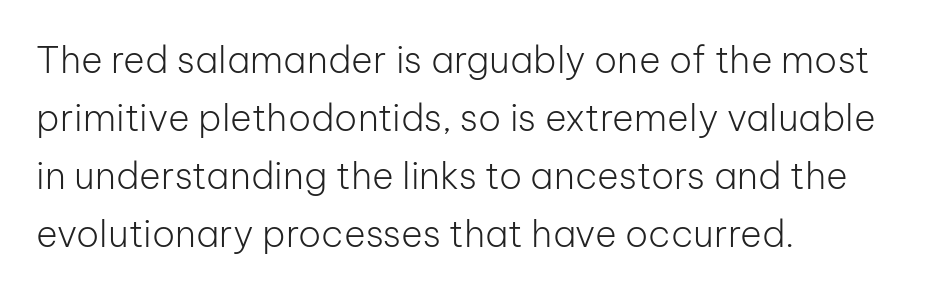
Q: Is the text bold? A: No.
Q: Is the text italic (slanted)? A: No, it is upright.
Q: Is the typeface a serif or a sans-serif typeface? A: Sans-serif.
Q: Is the text underlined? A: No.
Q: How is the paragraph aligned? A: Left-aligned.
Q: Is the spacing between letters normal or unusually wide? A: Normal.
Q: Is the spacing between lines tight, normal or loose? A: Normal.
Q: Width (condensed, normal, or wide)? A: Normal.
Q: Stroke contrast? A: Low.
Q: x-height? A: Medium.
Q: Monospaced? A: No.
